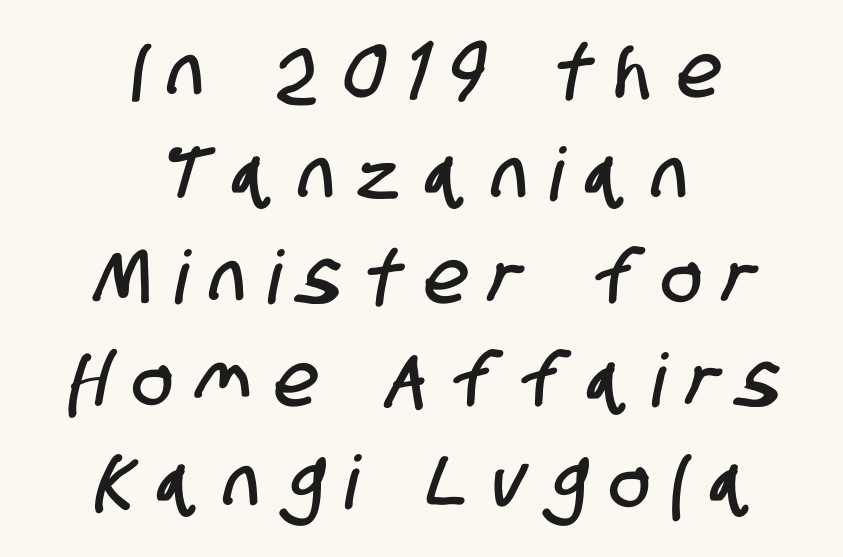
{"serif": "no", "width": "condensed", "stroke_contrast": "low", "x_height": "large", "monospaced": "no", "underline": "no", "align": "center", "line_spacing": "normal", "line_spacing_ratio": 1.39, "letter_spacing": "wide", "letter_spacing_em": 0.33, "glyph_px": 74}
